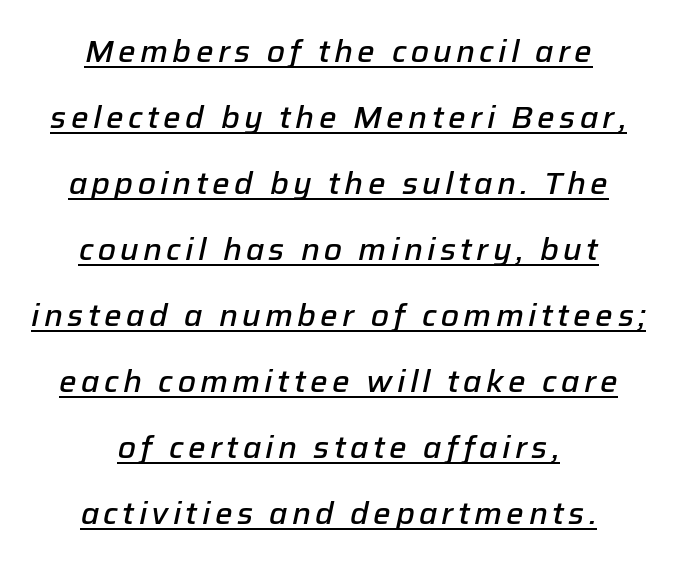
{"italic": "yes", "lean": "right", "slant_degrees": 12, "bold": "semi", "weight": "semibold", "width": "normal", "stroke_contrast": "low", "x_height": "medium", "monospaced": "no", "underline": "yes", "align": "center", "line_spacing": "loose", "line_spacing_ratio": 2.13, "glyph_px": 31}
